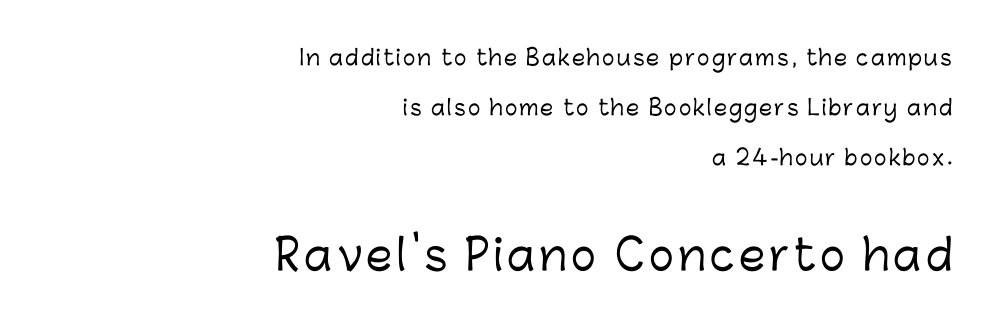
Examine the stroke ends and you'll find no serifs. Alignment: flush right. Larger block? The one below; the one above is distinctly smaller. A typesetter would call this leading open, well beyond the default.
